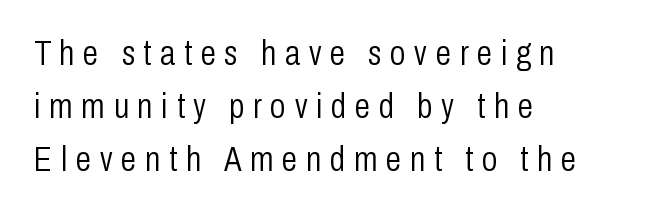
{"serif": "no", "italic": "no", "bold": "no", "weight": "light", "width": "condensed", "stroke_contrast": "low", "x_height": "medium", "monospaced": "no", "underline": "no", "align": "left", "line_spacing": "normal", "line_spacing_ratio": 1.51, "letter_spacing": "wide", "letter_spacing_em": 0.25, "glyph_px": 35}
